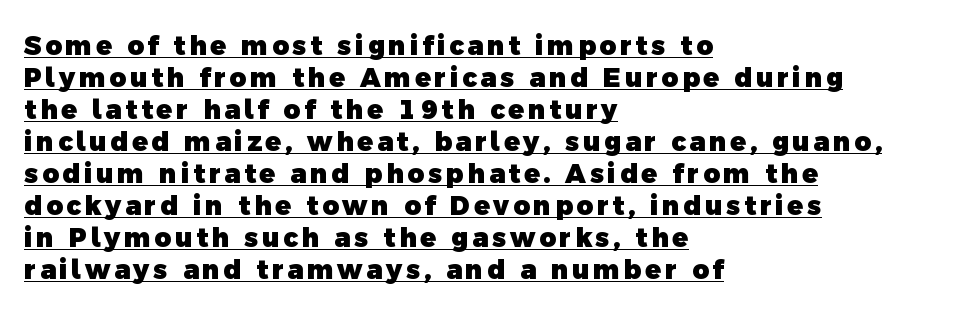
{"bold": "yes", "underline": "yes", "align": "left", "line_spacing_ratio": 1.23, "glyph_px": 26}
